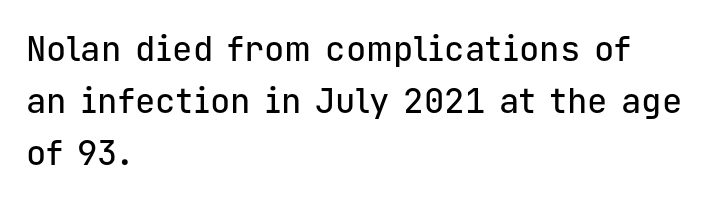
{"serif": "no", "italic": "no", "width": "normal", "stroke_contrast": "low", "x_height": "medium", "monospaced": "yes", "underline": "no", "align": "left", "line_spacing": "normal", "line_spacing_ratio": 1.53, "letter_spacing": "normal", "letter_spacing_em": 0.0, "glyph_px": 34}
